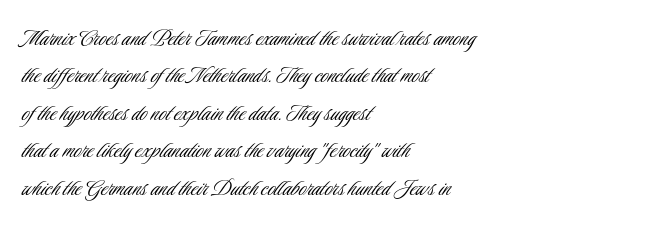
Q: Is the text bold? A: No.
Q: Is the text italic (slanted)? A: Yes.
Q: Is the text underlined? A: No.
Q: How is the paragraph aligned? A: Left-aligned.
Q: Is the spacing between letters normal or unusually wide? A: Normal.
Q: Is the spacing between lines tight, normal or loose? A: Normal.
